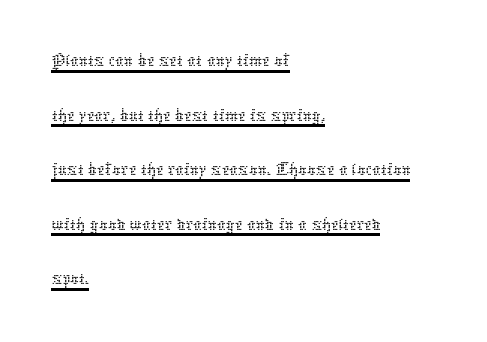
{"italic": "no", "bold": "no", "weight": "thin", "width": "normal", "stroke_contrast": "low", "x_height": "medium", "monospaced": "no", "underline": "yes", "align": "left", "line_spacing": "normal", "line_spacing_ratio": 1.3, "letter_spacing": "normal", "letter_spacing_em": 0.0, "glyph_px": 42}
